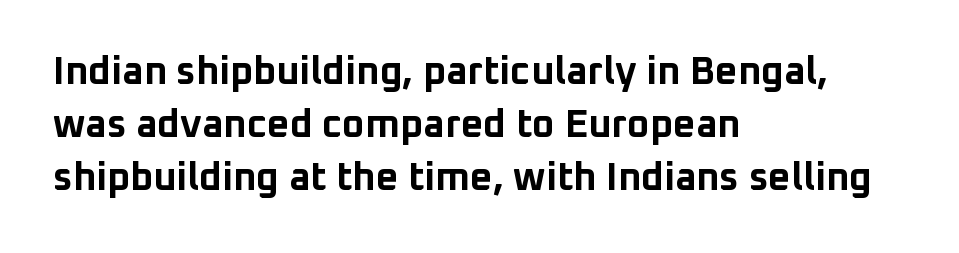
The image shows 39 px bold sans-serif type, upright; set left-aligned, normal line spacing (1.36x), normal letter spacing, not underlined; low stroke contrast and a medium x-height.
